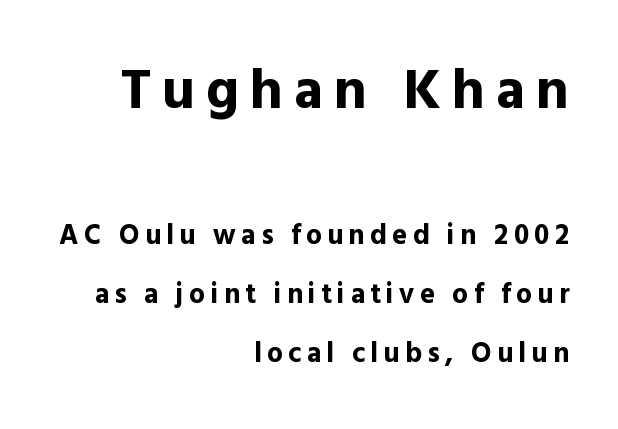
Q: Is the text bold? A: Yes.
Q: Is the text italic (slanted)? A: No, it is upright.
Q: Is the typeface a serif or a sans-serif typeface? A: Sans-serif.
Q: Is the text underlined? A: No.
Q: How is the paragraph aligned? A: Right-aligned.
Q: Is the spacing between lines tight, normal or loose? A: Loose.
Q: Which block of text is set in a larger size, the first (top) or the second (bottom)? A: The first (top) one.
Q: Width (condensed, normal, or wide)? A: Normal.
Q: x-height? A: Medium.
Q: Monospaced? A: No.
